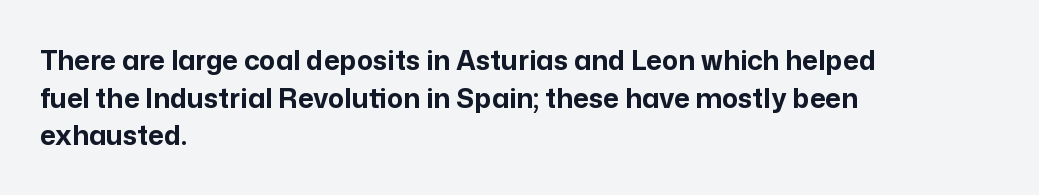
{"italic": "no", "bold": "yes", "underline": "no", "align": "left", "line_spacing": "normal", "line_spacing_ratio": 1.39, "letter_spacing": "normal", "letter_spacing_em": 0.0, "glyph_px": 27}
